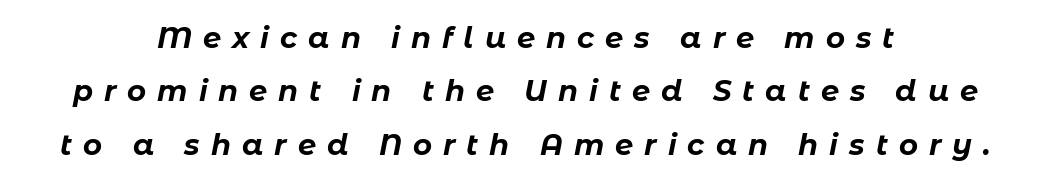
Q: Is the text bold? A: Yes.
Q: Is the text italic (slanted)? A: Yes, it leans right by about 11 degrees.
Q: Is the text underlined? A: No.
Q: How is the paragraph aligned? A: Centered.
Q: Is the spacing between letters normal or unusually wide? A: Unusually wide.
Q: Width (condensed, normal, or wide)? A: Normal.
Q: Stroke contrast? A: Low.
Q: x-height? A: Medium.
Q: Monospaced? A: No.
